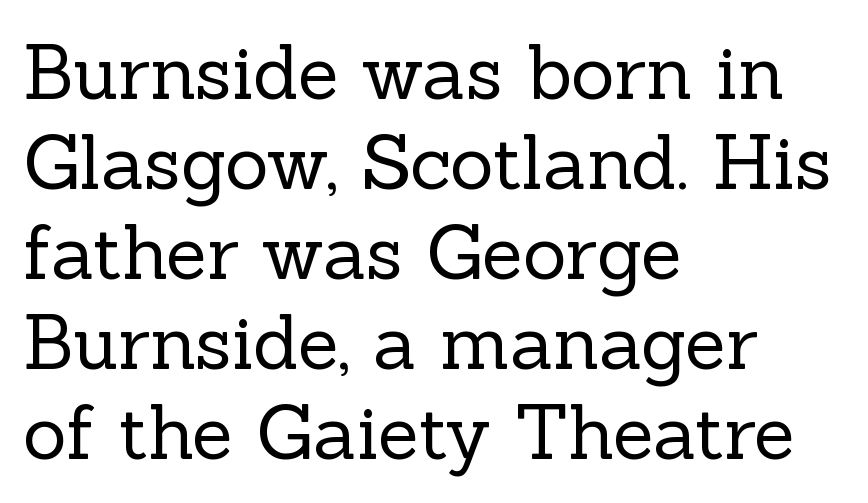
The image shows 75 px regular-weight serif type, upright; set left-aligned, line spacing 1.2x, normal letter spacing, not underlined; a medium x-height.
